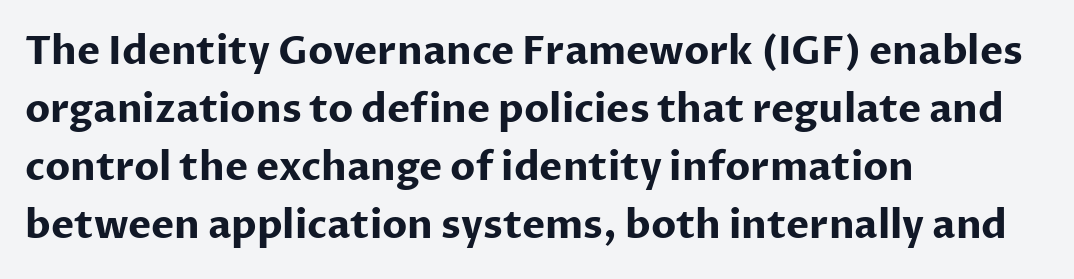
Q: Is the text bold? A: Yes.
Q: Is the text italic (slanted)? A: No, it is upright.
Q: Is the typeface a serif or a sans-serif typeface? A: Sans-serif.
Q: Is the text underlined? A: No.
Q: How is the paragraph aligned? A: Left-aligned.
Q: Is the spacing between letters normal or unusually wide? A: Normal.
Q: Is the spacing between lines tight, normal or loose? A: Normal.
Q: Width (condensed, normal, or wide)? A: Normal.
Q: Stroke contrast? A: Low.
Q: x-height? A: Medium.
Q: Monospaced? A: No.
